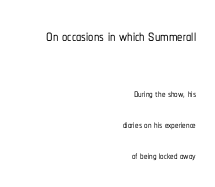
{"italic": "no", "underline": "no", "align": "right", "line_spacing": "loose", "line_spacing_ratio": 2.2, "letter_spacing": "normal", "letter_spacing_em": 0.0, "larger_block": "first", "size_ratio": 1.5, "glyph_px": 21}
